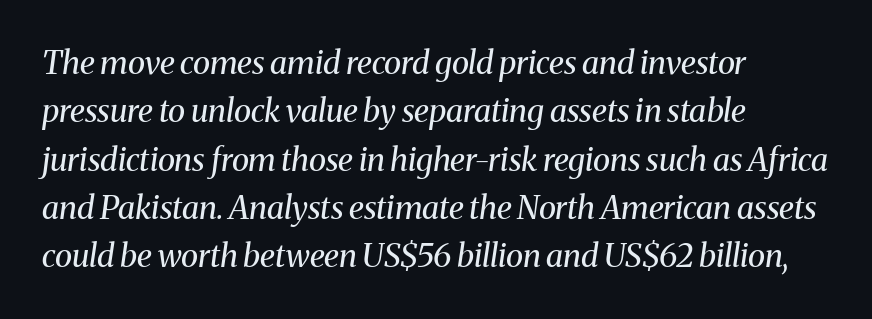
The strokes carry an ordinary text weight at most. There is no visible air inserted between adjacent glyphs. The passage shown is not underscored anywhere. Regarding leading, the lines here are spaced in the standard way.
